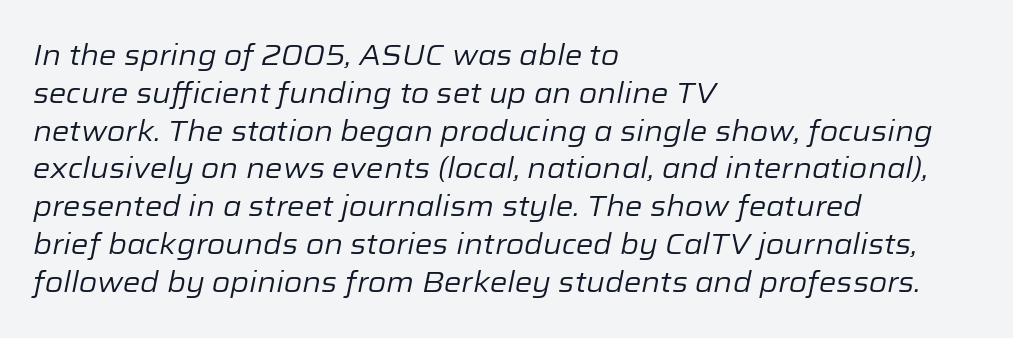
Q: Is the text bold? A: No.
Q: Is the text italic (slanted)? A: Yes, it leans right by about 12 degrees.
Q: Is the text underlined? A: No.
Q: How is the paragraph aligned? A: Left-aligned.
Q: Is the spacing between letters normal or unusually wide? A: Normal.
Q: Is the spacing between lines tight, normal or loose? A: Normal.
Q: Width (condensed, normal, or wide)? A: Normal.
Q: Stroke contrast? A: Low.
Q: x-height? A: Medium.
Q: Monospaced? A: No.
